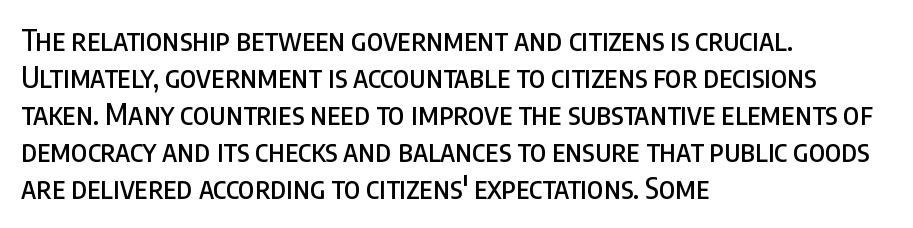
The image shows 29 px condensed sans-serif type, upright; set left-aligned, normal line spacing (1.28x), normal letter spacing, not underlined; low stroke contrast and a large x-height.
